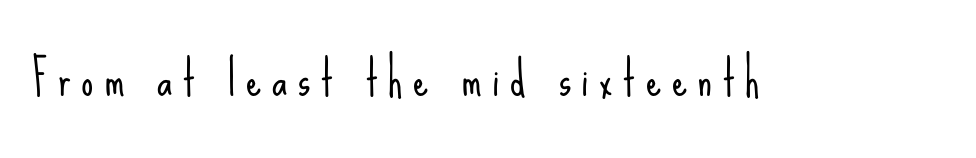
Here the designer chose a conventional face with non-uniform glyph widths. Inter-character spacing is expanded well beyond the font's built-in metrics. Weight: regular or lighter. Descender tails drop into unmarked territory. This is roman type, the default non-slanted kind. A sans-serif font was chosen for this passage.
